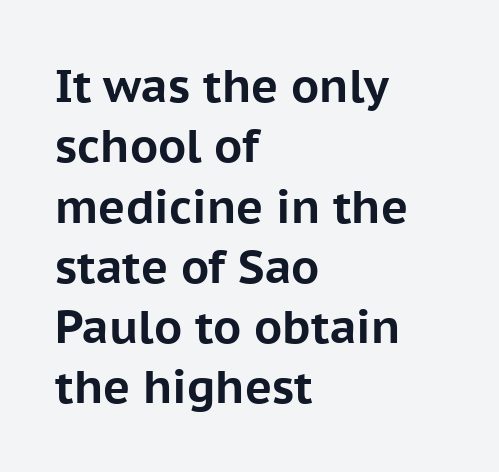
Vertical spacing — default. A typesetter would call this zero additional tracking. Every character sits straight up, as roman type does. Each letter keeps its own natural width here, so spacing adapts to shape. This is sans-serif lettering, the kind often seen on screens and signage.
